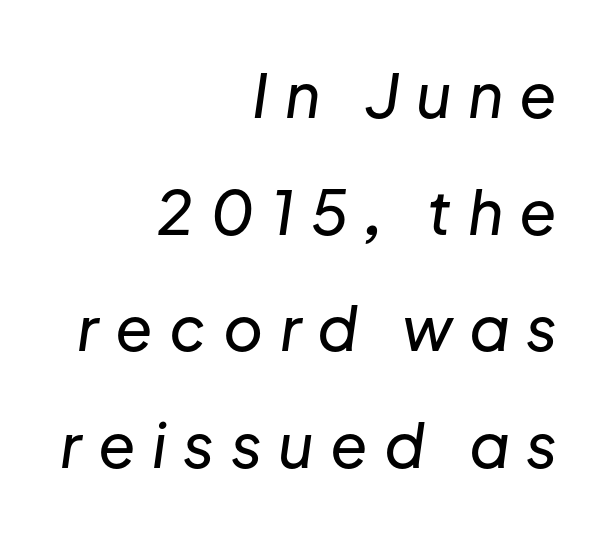
{"italic": "yes", "lean": "right", "slant_degrees": 8, "width": "normal", "stroke_contrast": "low", "x_height": "medium", "monospaced": "no", "underline": "no", "align": "right", "line_spacing": "loose", "line_spacing_ratio": 1.91, "letter_spacing": "wide", "letter_spacing_em": 0.27, "glyph_px": 61}
